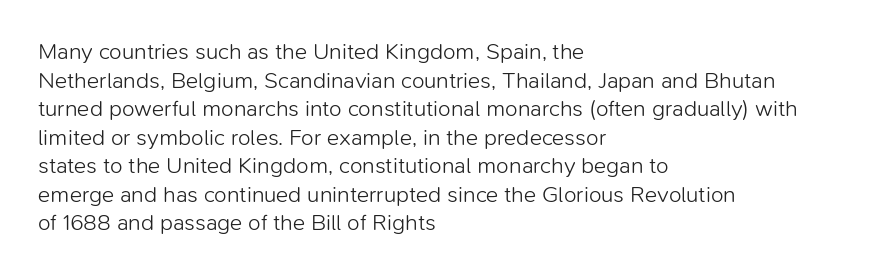
Q: Is the text bold? A: No.
Q: Is the text italic (slanted)? A: No, it is upright.
Q: Is the text underlined? A: No.
Q: How is the paragraph aligned? A: Left-aligned.
Q: Is the spacing between letters normal or unusually wide? A: Normal.
